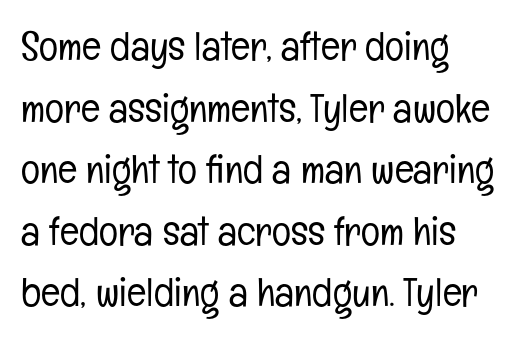
Q: Is the text bold? A: No.
Q: Is the text italic (slanted)? A: No, it is upright.
Q: Is the typeface a serif or a sans-serif typeface? A: Sans-serif.
Q: Is the text underlined? A: No.
Q: How is the paragraph aligned? A: Left-aligned.
Q: Is the spacing between letters normal or unusually wide? A: Normal.
Q: Is the spacing between lines tight, normal or loose? A: Normal.
Q: Width (condensed, normal, or wide)? A: Condensed.
Q: Stroke contrast? A: Low.
Q: x-height? A: Medium.
Q: Monospaced? A: No.
